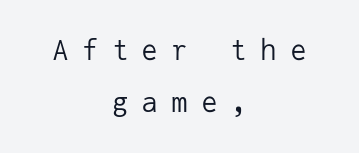
{"serif": "no", "italic": "no", "bold": "no", "weight": "regular", "width": "normal", "stroke_contrast": "low", "x_height": "medium", "monospaced": "yes", "underline": "no", "align": "center", "line_spacing_ratio": 1.86, "letter_spacing": "wide", "letter_spacing_em": 0.46, "glyph_px": 28}
